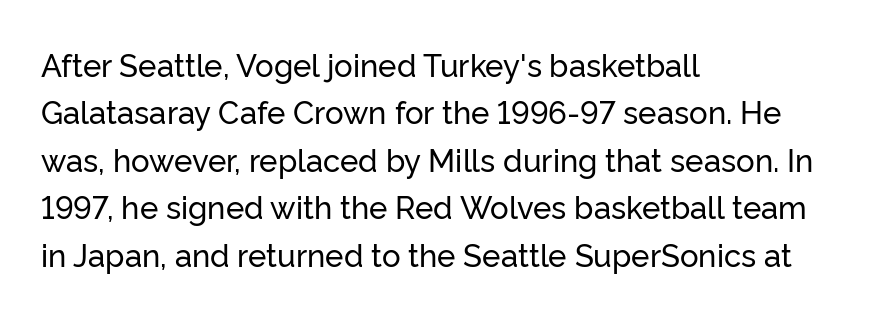
The horizontal fit of the characters is conventional and even. You could not count columns in this text — the font is proportionally spaced. Check where the strokes stop: nothing finishes them off — pure sans. Honestly, the row spacing looks completely unremarkable.
